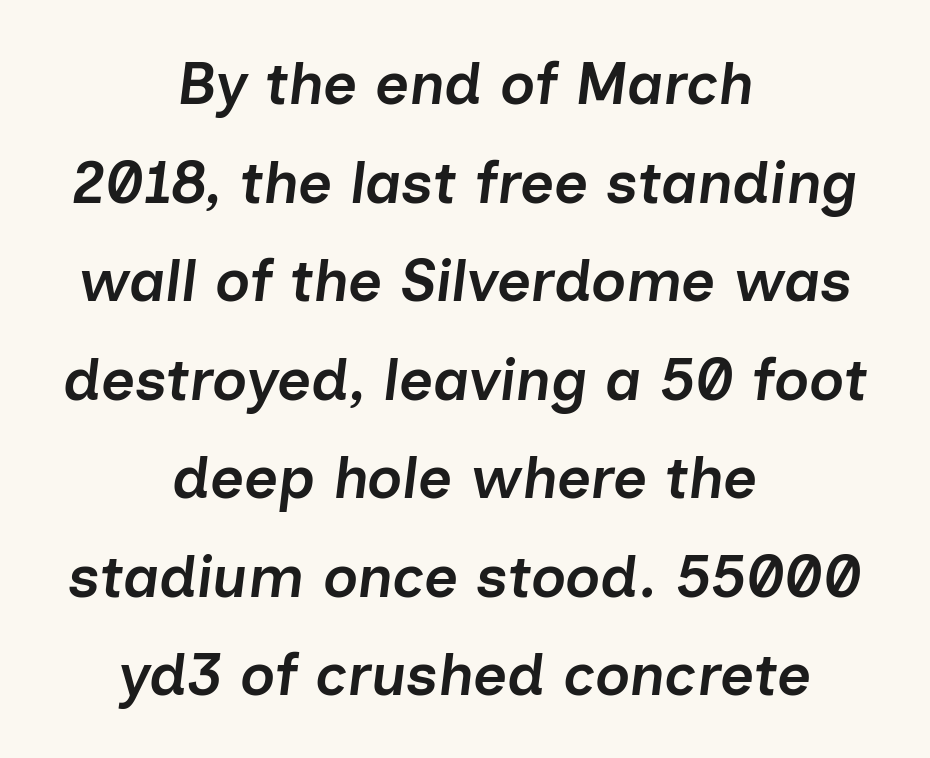
{"italic": "yes", "lean": "right", "slant_degrees": 7, "bold": "semi", "weight": "semibold", "width": "normal", "stroke_contrast": "low", "x_height": "medium", "monospaced": "no", "underline": "no", "align": "center", "line_spacing": "normal", "line_spacing_ratio": 1.67, "letter_spacing": "normal", "letter_spacing_em": 0.0, "glyph_px": 59}
